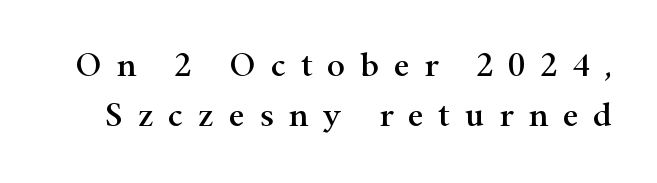
{"serif": "yes", "italic": "no", "width": "wide", "stroke_contrast": "high", "x_height": "small", "monospaced": "no", "underline": "no", "line_spacing": "normal", "line_spacing_ratio": 1.48, "letter_spacing": "wide", "letter_spacing_em": 0.44, "glyph_px": 34}
